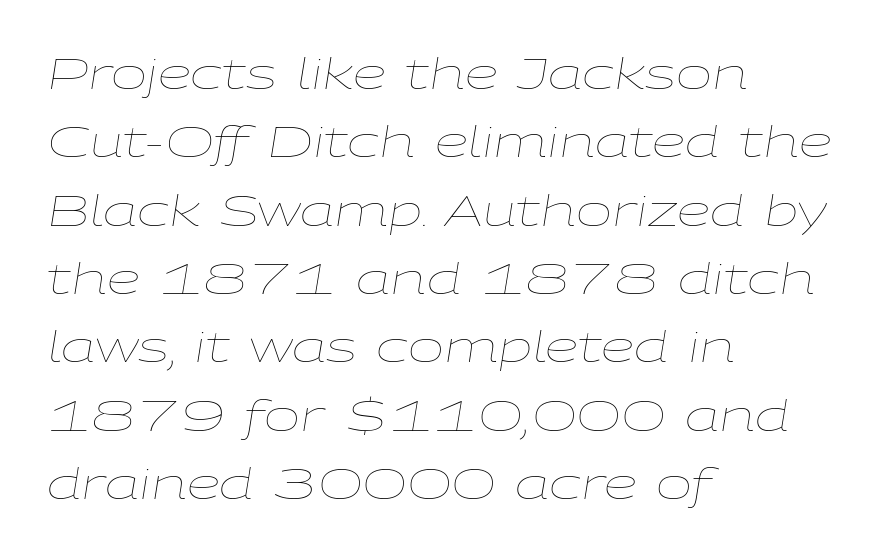
Q: Is the text bold? A: No.
Q: Is the text italic (slanted)? A: Yes, it leans right by about 9 degrees.
Q: Is the text underlined? A: No.
Q: How is the paragraph aligned? A: Left-aligned.
Q: Is the spacing between letters normal or unusually wide? A: Normal.
Q: Is the spacing between lines tight, normal or loose? A: Normal.
Q: Width (condensed, normal, or wide)? A: Wide.
Q: Stroke contrast? A: Low.
Q: x-height? A: Medium.
Q: Monospaced? A: No.
